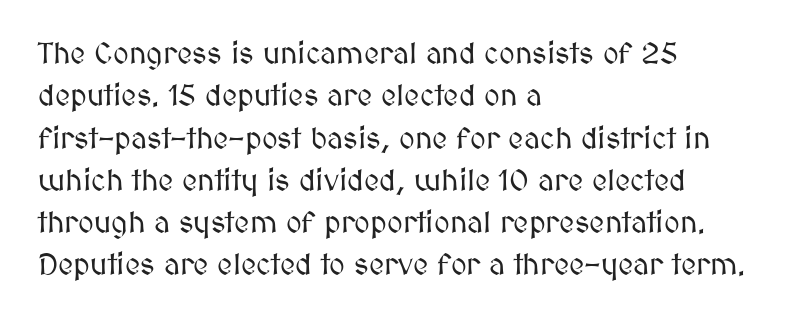
The image shows 30 px text type, upright; set left-aligned, normal line spacing (1.41x), normal letter spacing, not underlined; medium stroke contrast and a medium x-height.
